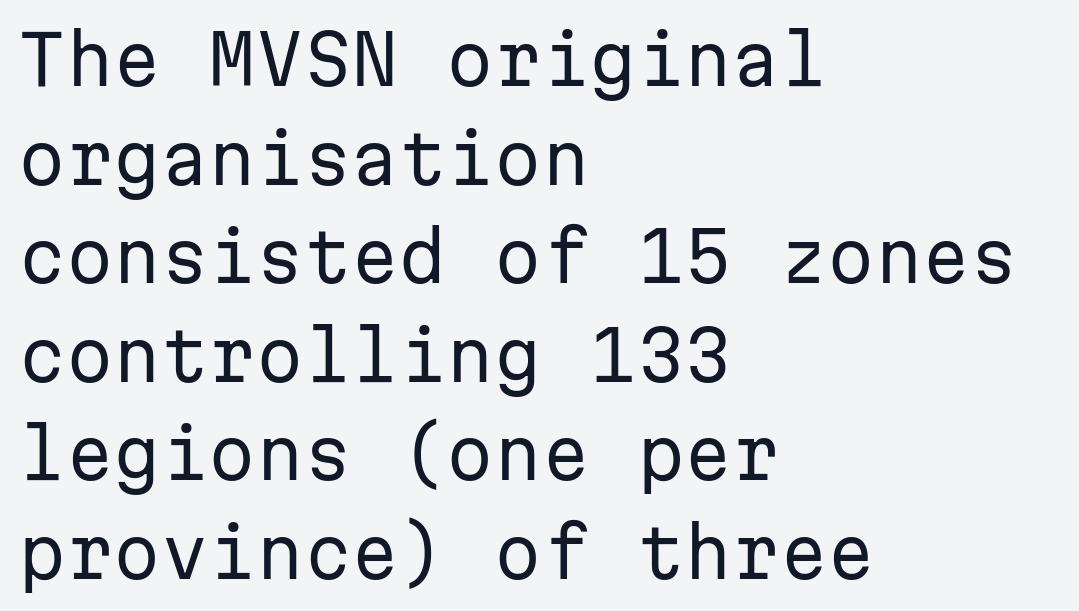
The image shows 68 px regular-weight sans-serif type, upright, monospaced; set left-aligned, normal line spacing (1.45x), normal letter spacing, not underlined; low stroke contrast and a medium x-height.
